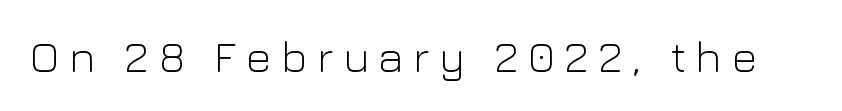
The image shows 44 px light sans-serif type, upright; set unusually wide letter spacing (+0.22 em), not underlined; low stroke contrast and a medium x-height.
